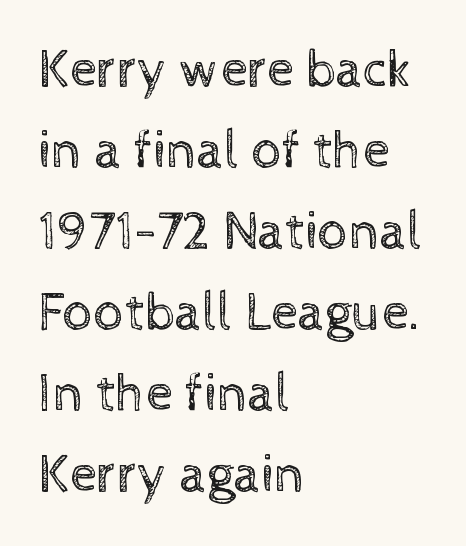
Character widths vary here, with narrow letters taking less room than wide ones. A classic flush-left, rag-right setting is used for this passage. Tracking value appears to be zero — textbook default spacing. The font is comparable to plain body text, perhaps lighter.
